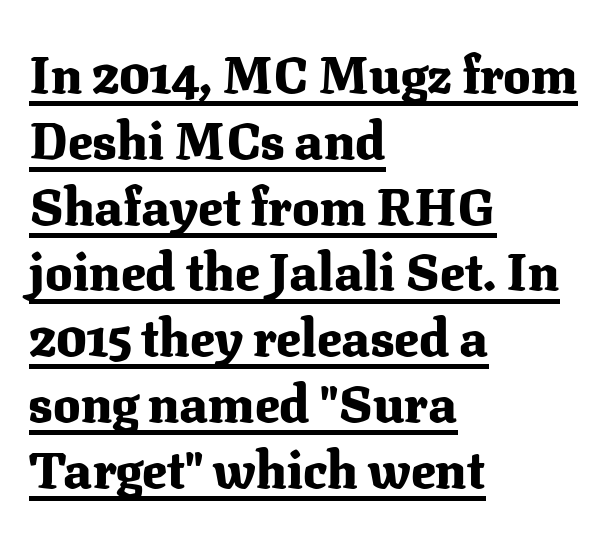
The paragraph has a hard left edge and a soft right edge. The typography opts for an upright posture over an oblique one. Does a line run under the words? Yes, clearly. The letters are bold, with thick, heavy strokes.
